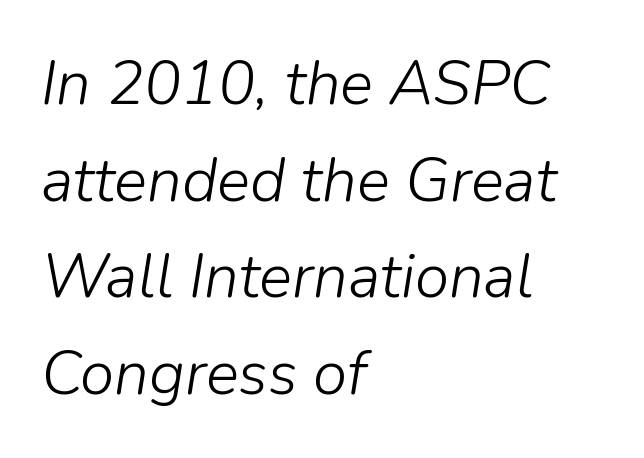
This sample has the flowing, uneven cadence of proportional lettering. Bold? No — there's no thickening of the strokes. Glance below the letters and you will spot only blank space. How would I describe the line gaps? Plain and ordinary.
